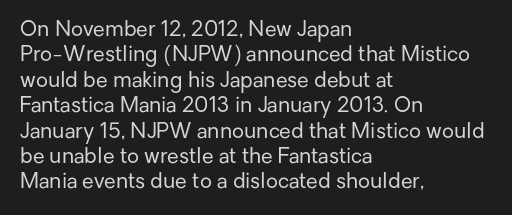
Q: Is the text bold? A: No.
Q: Is the text italic (slanted)? A: No, it is upright.
Q: Is the text underlined? A: No.
Q: How is the paragraph aligned? A: Left-aligned.
Q: Is the spacing between letters normal or unusually wide? A: Normal.
